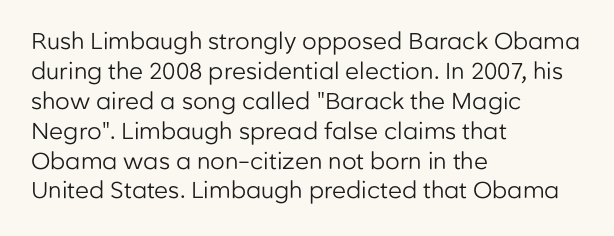
{"italic": "no", "bold": "no", "underline": "no", "align": "left", "line_spacing": "normal", "line_spacing_ratio": 1.3, "letter_spacing": "normal", "letter_spacing_em": 0.0, "glyph_px": 23}
